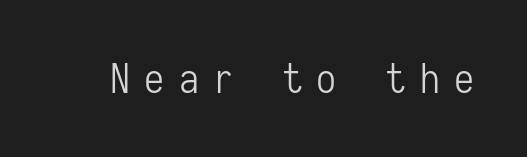
The image shows 40 px light, condensed sans-serif type, upright, monospaced; set unusually wide letter spacing (+0.36 em), not underlined; low stroke contrast and a medium x-height.
